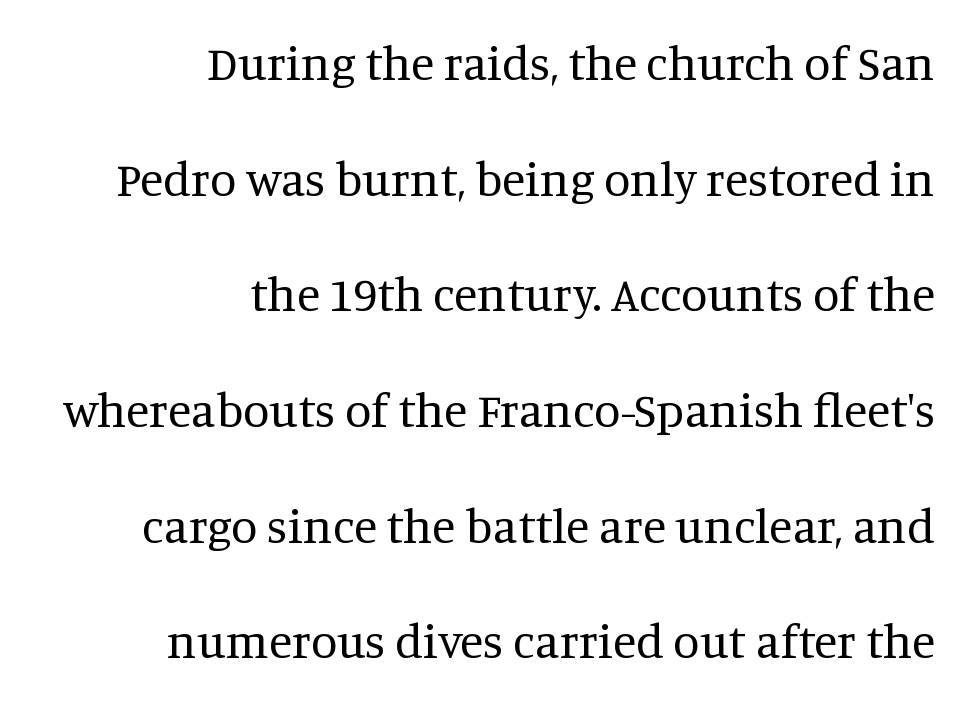
Q: Is the text bold? A: No.
Q: Is the text italic (slanted)? A: No, it is upright.
Q: Is the typeface a serif or a sans-serif typeface? A: Serif.
Q: Is the text underlined? A: No.
Q: How is the paragraph aligned? A: Right-aligned.
Q: Is the spacing between letters normal or unusually wide? A: Normal.
Q: Is the spacing between lines tight, normal or loose? A: Loose.
Q: Width (condensed, normal, or wide)? A: Normal.
Q: Stroke contrast? A: Medium.
Q: x-height? A: Large.
Q: Monospaced? A: No.
